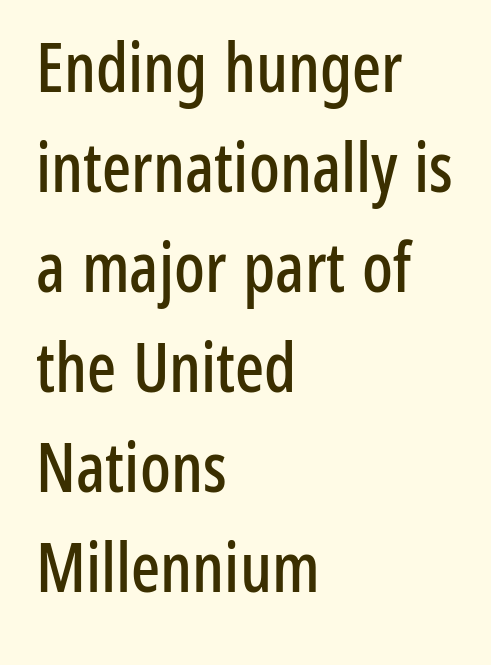
{"serif": "no", "italic": "no", "width": "condensed", "stroke_contrast": "low", "x_height": "medium", "monospaced": "no", "underline": "no", "align": "left", "line_spacing": "normal", "line_spacing_ratio": 1.47, "letter_spacing": "normal", "letter_spacing_em": 0.0, "glyph_px": 68}
